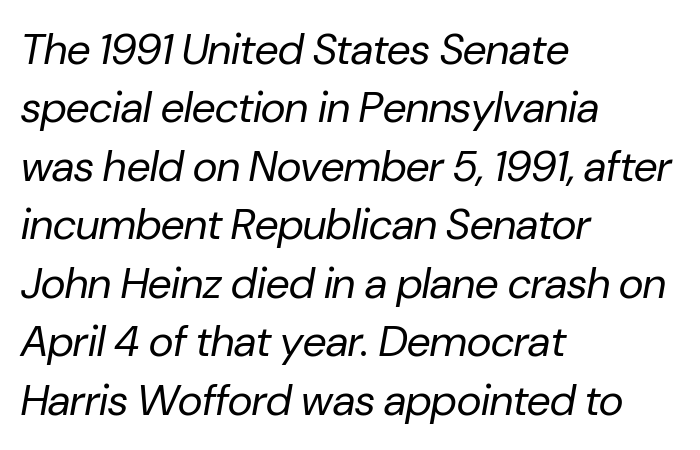
The whole block is typeset with a tilt. Leading matches the norm, producing a regular column. Letters rest on an invisible, unmarked baseline. Summary of weight: not heavy and not bold.
